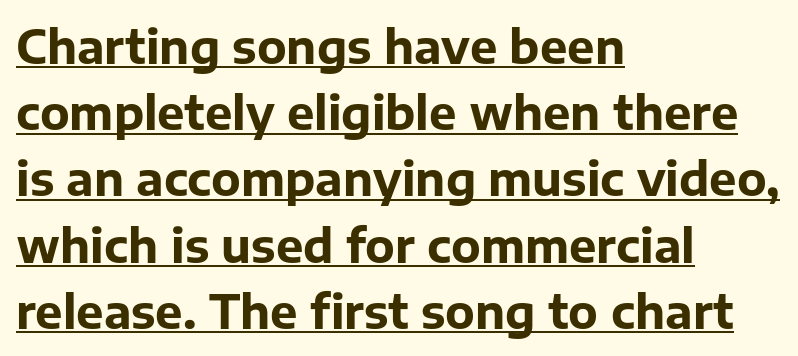
Q: Is the text bold? A: Yes.
Q: Is the text italic (slanted)? A: No, it is upright.
Q: Is the typeface a serif or a sans-serif typeface? A: Sans-serif.
Q: Is the text underlined? A: Yes.
Q: How is the paragraph aligned? A: Left-aligned.
Q: Is the spacing between letters normal or unusually wide? A: Normal.
Q: Is the spacing between lines tight, normal or loose? A: Normal.
Q: Width (condensed, normal, or wide)? A: Normal.
Q: Stroke contrast? A: Low.
Q: x-height? A: Medium.
Q: Monospaced? A: No.
